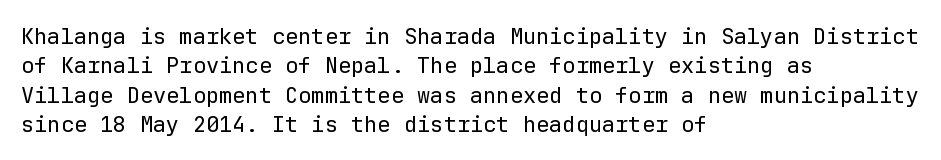
The image shows 22 px text type, upright; set left-aligned, normal line spacing (1.33x), normal letter spacing, not underlined.
